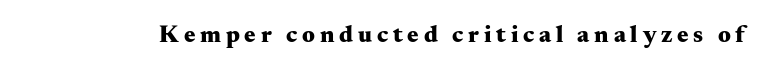
The image shows 24 px bold type, upright; set unusually wide letter spacing (+0.2 em), not underlined.
